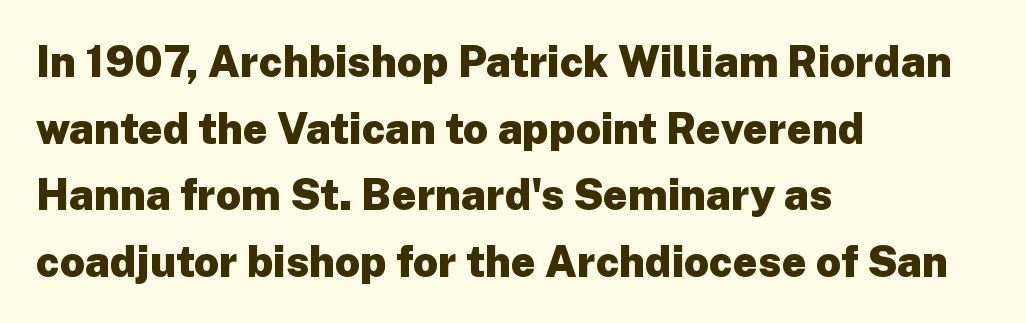
Q: Is the text bold? A: Yes.
Q: Is the text italic (slanted)? A: No, it is upright.
Q: Is the typeface a serif or a sans-serif typeface? A: Sans-serif.
Q: Is the text underlined? A: No.
Q: How is the paragraph aligned? A: Left-aligned.
Q: Is the spacing between letters normal or unusually wide? A: Normal.
Q: Is the spacing between lines tight, normal or loose? A: Normal.
Q: Width (condensed, normal, or wide)? A: Normal.
Q: Stroke contrast? A: Low.
Q: x-height? A: Medium.
Q: Monospaced? A: No.
